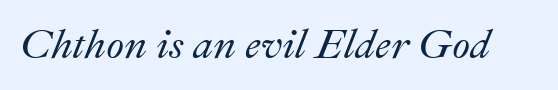
Q: Is the text italic (slanted)? A: Yes, it leans right by about 22 degrees.
Q: Is the text underlined? A: No.
Q: Is the spacing between letters normal or unusually wide? A: Normal.
Q: Width (condensed, normal, or wide)? A: Normal.
Q: Stroke contrast? A: Medium.
Q: x-height? A: Small.
Q: Monospaced? A: No.
